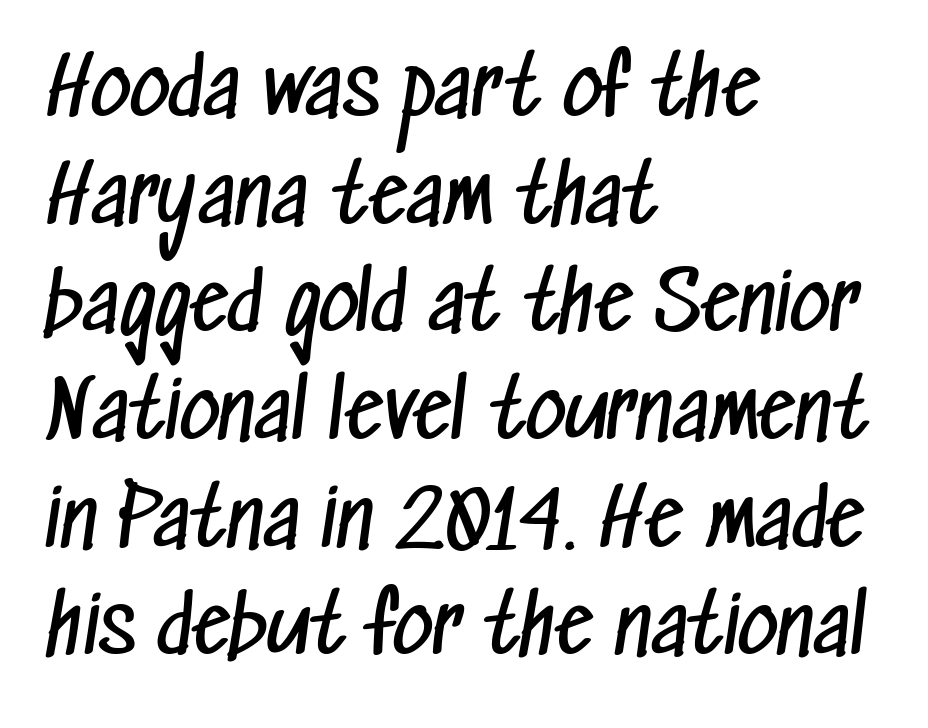
The letters advance in unequal steps, a hallmark of proportional type. The line-height multiplier appears to be the usual default. Casual observation: everything's shoved over to the left. Underline: absent.
